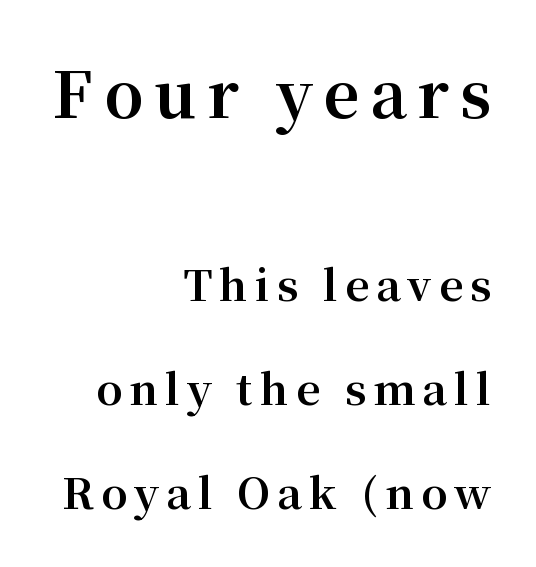
Q: Is the text bold? A: Yes.
Q: Is the text italic (slanted)? A: No, it is upright.
Q: Is the typeface a serif or a sans-serif typeface? A: Serif.
Q: Is the text underlined? A: No.
Q: How is the paragraph aligned? A: Right-aligned.
Q: Is the spacing between lines tight, normal or loose? A: Loose.
Q: Which block of text is set in a larger size, the first (top) or the second (bottom)? A: The first (top) one.
Q: Width (condensed, normal, or wide)? A: Normal.
Q: Stroke contrast? A: Medium.
Q: x-height? A: Medium.
Q: Monospaced? A: No.
